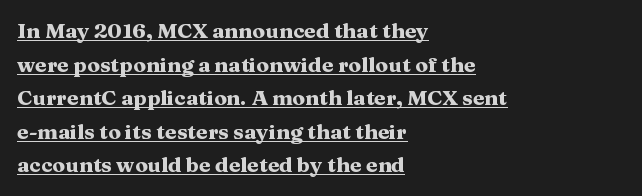
{"italic": "no", "bold": "yes", "underline": "yes", "align": "left", "line_spacing": "normal", "line_spacing_ratio": 1.6, "letter_spacing": "normal", "letter_spacing_em": 0.0, "glyph_px": 21}
